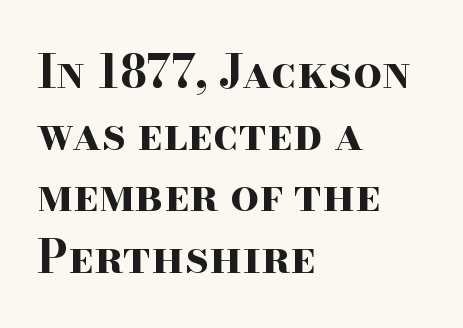
The line texture is even and compact thanks to regular tracking. Weight: bold. Plain, unruled lines of type. The lines are quadded left. The passage shown is typeset with a serif family. Line spacing here is normal.
